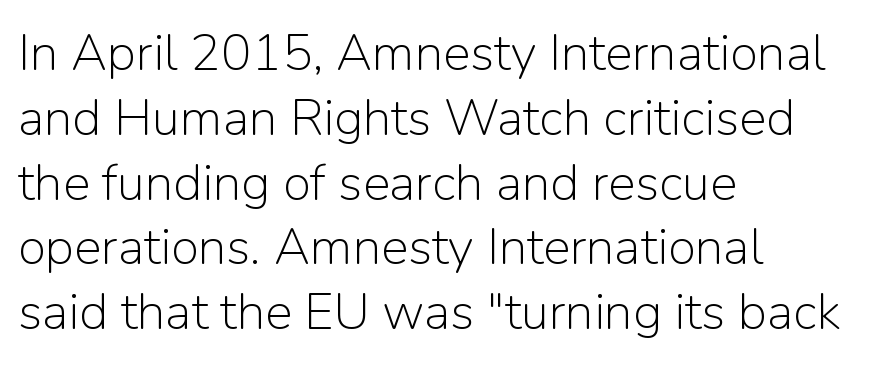
Q: Is the text bold? A: No.
Q: Is the text italic (slanted)? A: No, it is upright.
Q: Is the typeface a serif or a sans-serif typeface? A: Sans-serif.
Q: Is the text underlined? A: No.
Q: How is the paragraph aligned? A: Left-aligned.
Q: Is the spacing between letters normal or unusually wide? A: Normal.
Q: Is the spacing between lines tight, normal or loose? A: Normal.
Q: Width (condensed, normal, or wide)? A: Normal.
Q: Stroke contrast? A: Low.
Q: x-height? A: Medium.
Q: Monospaced? A: No.
